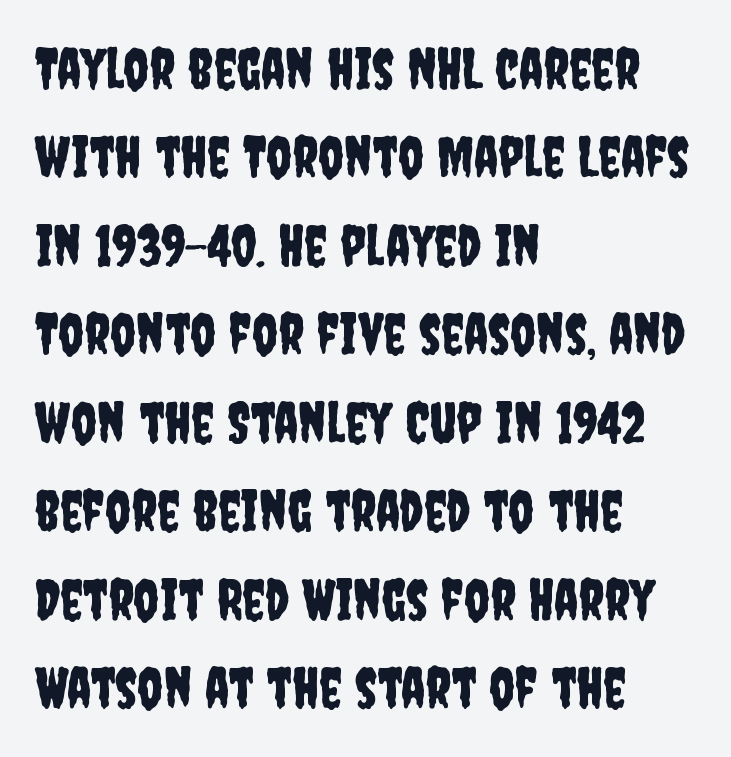
The lettering stays uniformly vertical, giving the passage a roman look. Horizontal bands of white between lines are of average thickness. Underline: absent. The face used here is proportionally spaced, like ordinary book or web type. The rendering keeps characters at their native spacing.
